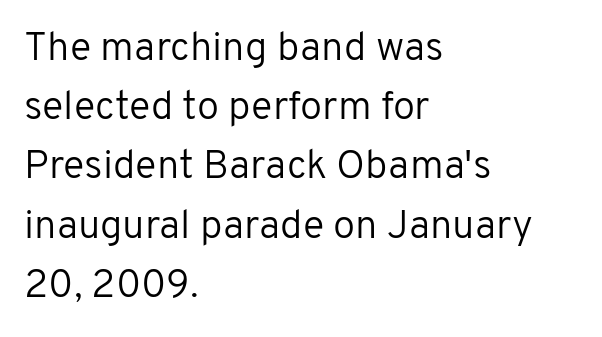
{"serif": "no", "italic": "no", "bold": "no", "weight": "regular", "width": "normal", "stroke_contrast": "low", "x_height": "medium", "monospaced": "no", "underline": "no", "align": "left", "line_spacing": "normal", "line_spacing_ratio": 1.48, "letter_spacing": "normal", "letter_spacing_em": 0.0, "glyph_px": 40}
